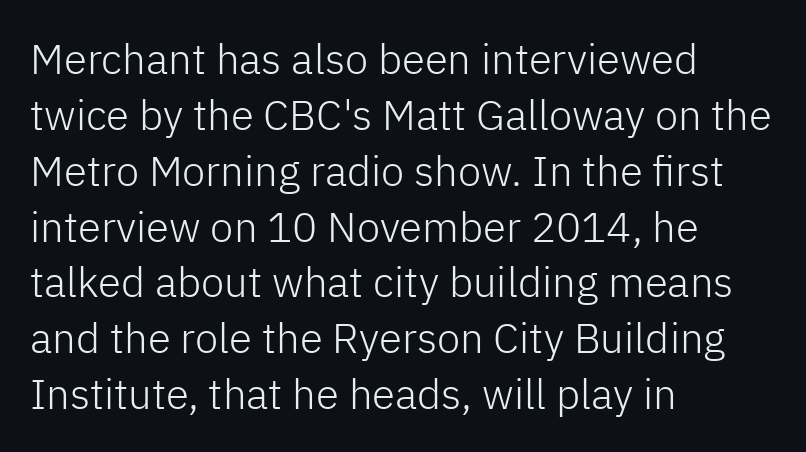
The image shows 42 px light sans-serif type, upright; set left-aligned, normal line spacing (1.33x), normal letter spacing, not underlined; low stroke contrast and a medium x-height.
